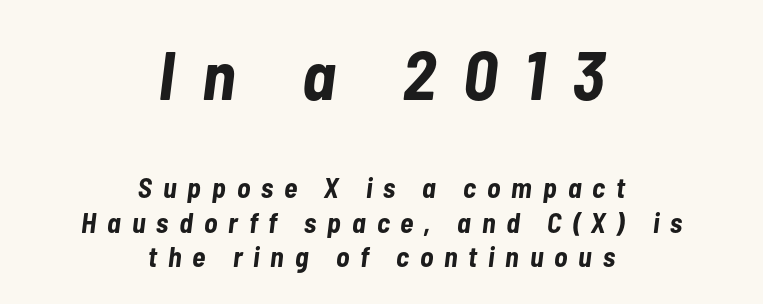
{"italic": "yes", "lean": "right", "slant_degrees": 7, "bold": "yes", "weight": "bold", "width": "condensed", "stroke_contrast": "low", "x_height": "medium", "monospaced": "no", "underline": "no", "align": "center", "line_spacing_ratio": 1.22, "letter_spacing": "wide", "letter_spacing_em": 0.39, "larger_block": "first", "size_ratio": 2.46, "glyph_px": 69}
